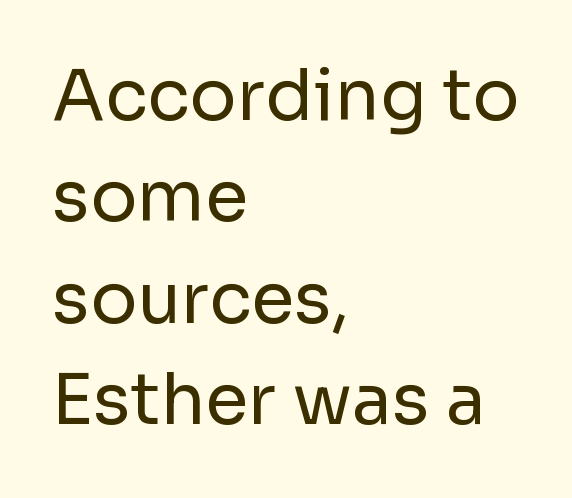
The image shows 70 px regular-weight sans-serif type, upright; set left-aligned, normal line spacing (1.45x), normal letter spacing, not underlined; low stroke contrast and a medium x-height.
